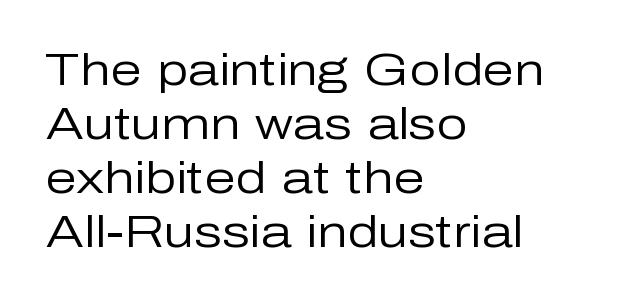
The image shows 45 px regular-weight sans-serif type, upright; set left-aligned, line spacing 1.2x, normal letter spacing, not underlined; low stroke contrast and a medium x-height.
